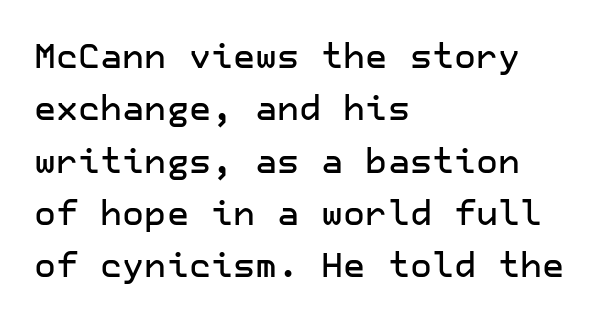
The image shows 34 px sans-serif type, upright; set left-aligned, normal line spacing (1.54x), normal letter spacing, not underlined; low stroke contrast and a medium x-height.
